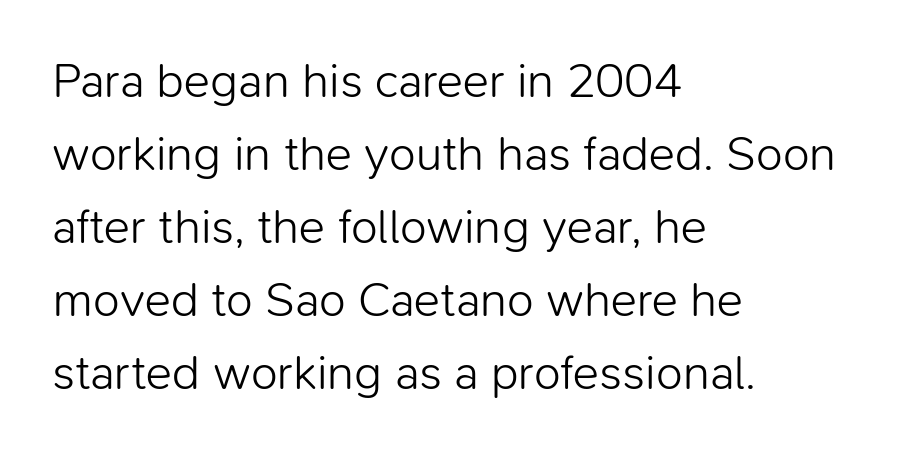
Q: Is the text bold? A: No.
Q: Is the text italic (slanted)? A: No, it is upright.
Q: Is the typeface a serif or a sans-serif typeface? A: Sans-serif.
Q: Is the text underlined? A: No.
Q: How is the paragraph aligned? A: Left-aligned.
Q: Is the spacing between letters normal or unusually wide? A: Normal.
Q: Is the spacing between lines tight, normal or loose? A: Normal.
Q: Width (condensed, normal, or wide)? A: Normal.
Q: Stroke contrast? A: Low.
Q: x-height? A: Medium.
Q: Monospaced? A: No.
